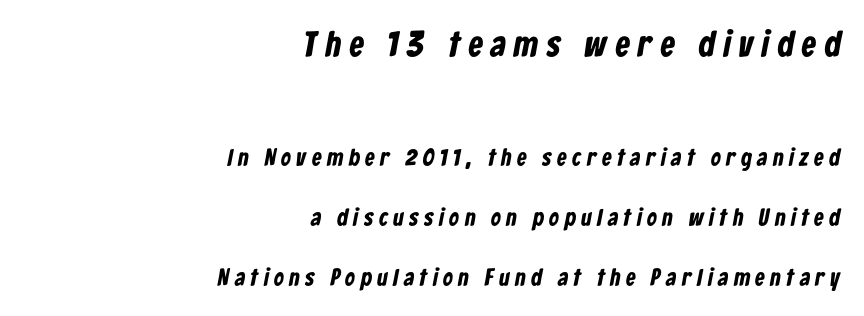
Look at the tracking — it's clearly loosened, letters drifting apart. Character widths vary here, with narrow letters taking less room than wide ones. This is heavy type, rendered in bold. The words here are not underlined. The space between consecutive lines is lavish. Caption: upper text group enlarged, lower text group reduced.
